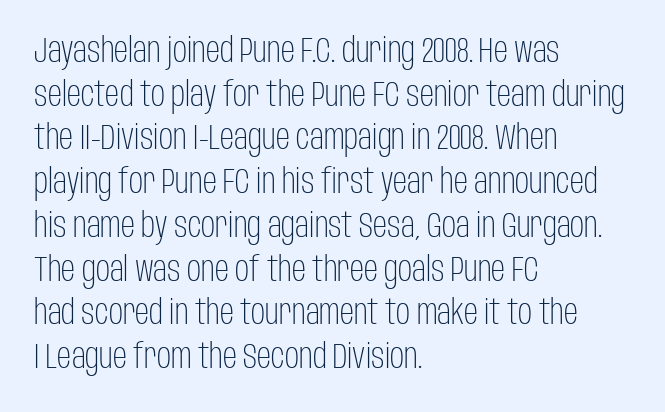
{"serif": "no", "italic": "no", "bold": "no", "weight": "light", "width": "condensed", "stroke_contrast": "low", "x_height": "large", "monospaced": "no", "underline": "no", "align": "left", "line_spacing": "normal", "line_spacing_ratio": 1.25, "letter_spacing": "normal", "letter_spacing_em": 0.0, "glyph_px": 35}
